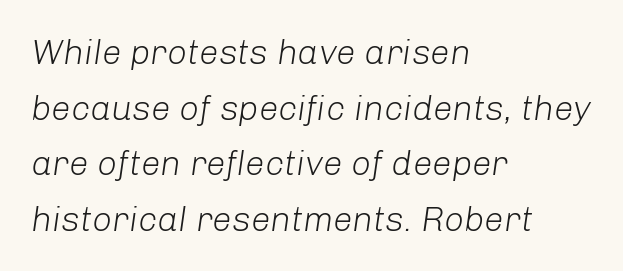
The image shows 35 px light type, italic (leaning right); set left-aligned, normal line spacing (1.59x), normal letter spacing, not underlined; low stroke contrast and a medium x-height.
